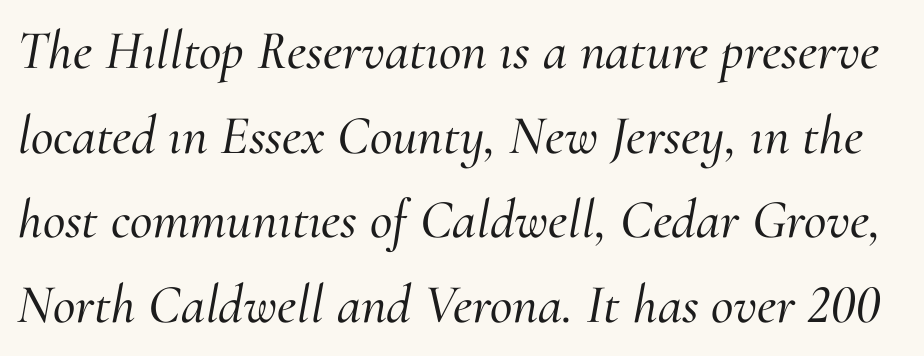
Do the characters align in a grid? No, the font is proportional. Does the type have serifs? Yes, each stem ends in a small foot. There is no visible air inserted between adjacent glyphs. Rendered with sloped, italic letterforms.
